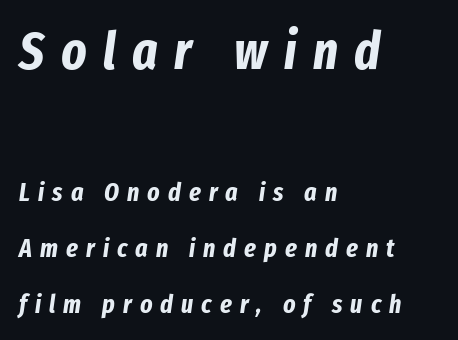
The image shows 53 px bold, condensed type, italic (leaning right); set left-aligned, loose line spacing (2.16x), unusually wide letter spacing (+0.31 em), not underlined; the first (top) block is 2.04x larger; low stroke contrast and a medium x-height.
